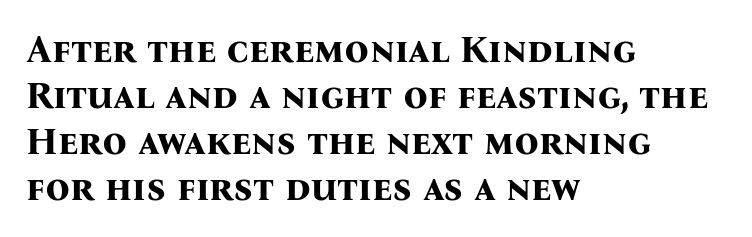
When letters stand straight like this, we call the style roman or upright. The paragraph shown leans on its left margin. You could not count columns in this text — the font is proportionally spaced. No word sits above an underline. These lines keep a tight, regular rhythm from letter to letter. What weight is shown? A full bold with thick strokes.
